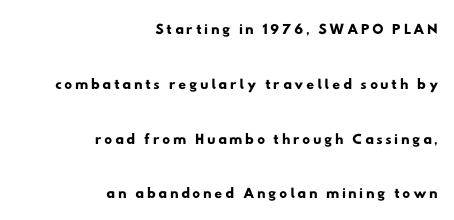
{"underline": "no", "align": "right", "line_spacing": "loose", "line_spacing_ratio": 2.49, "glyph_px": 22}
